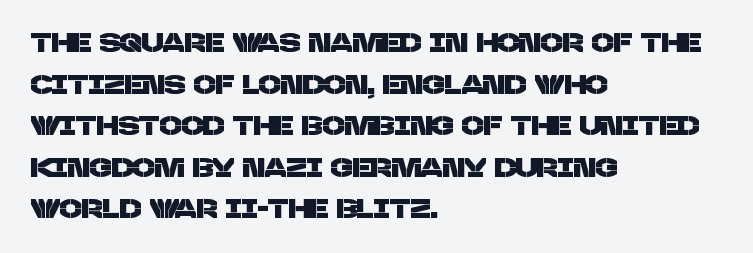
Q: Is the text underlined? A: No.
Q: How is the paragraph aligned? A: Left-aligned.
Q: Is the spacing between letters normal or unusually wide? A: Normal.
Q: Is the spacing between lines tight, normal or loose? A: Normal.
